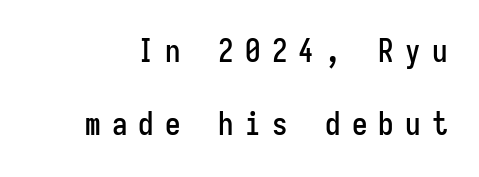
{"serif": "no", "italic": "no", "width": "condensed", "stroke_contrast": "low", "x_height": "medium", "monospaced": "yes", "underline": "no", "line_spacing": "loose", "line_spacing_ratio": 2.37, "letter_spacing": "wide", "letter_spacing_em": 0.36, "glyph_px": 31}
